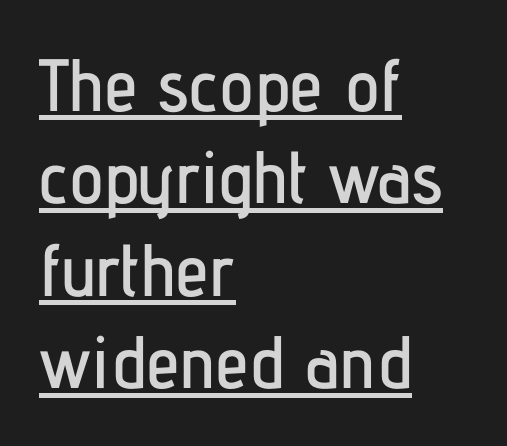
Q: Is the text italic (slanted)? A: No, it is upright.
Q: Is the typeface a serif or a sans-serif typeface? A: Sans-serif.
Q: Is the text underlined? A: Yes.
Q: How is the paragraph aligned? A: Left-aligned.
Q: Is the spacing between letters normal or unusually wide? A: Normal.
Q: Is the spacing between lines tight, normal or loose? A: Normal.
Q: Width (condensed, normal, or wide)? A: Condensed.
Q: Stroke contrast? A: Low.
Q: x-height? A: Medium.
Q: Monospaced? A: No.
